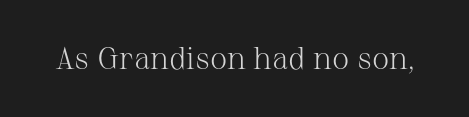
Q: Is the text bold? A: No.
Q: Is the text italic (slanted)? A: No, it is upright.
Q: Is the typeface a serif or a sans-serif typeface? A: Serif.
Q: Is the text underlined? A: No.
Q: Is the spacing between letters normal or unusually wide? A: Normal.
Q: Width (condensed, normal, or wide)? A: Normal.
Q: Stroke contrast? A: Medium.
Q: x-height? A: Medium.
Q: Monospaced? A: No.
